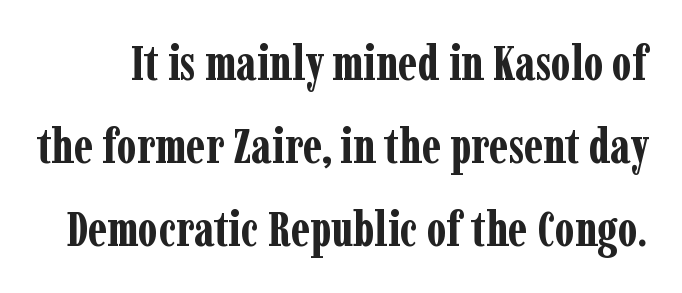
{"serif": "yes", "italic": "no", "bold": "yes", "weight": "bold", "width": "condensed", "stroke_contrast": "low", "x_height": "medium", "monospaced": "no", "underline": "no", "line_spacing_ratio": 1.73, "letter_spacing": "normal", "letter_spacing_em": 0.0, "glyph_px": 48}
